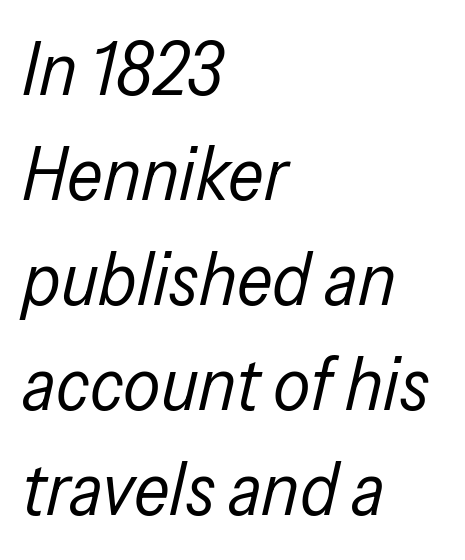
The image shows 74 px regular-weight, condensed type, italic (leaning right); set left-aligned, normal line spacing (1.42x), normal letter spacing, not underlined; low stroke contrast and a medium x-height.
